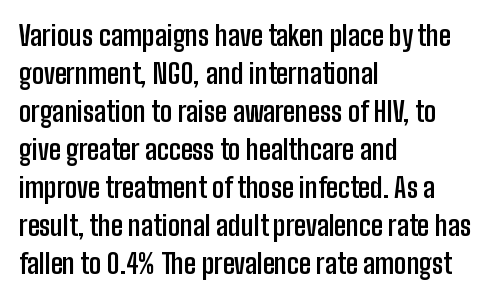
Nothing unusual about the tracking: characters are spaced as the font intends. Glance below the letters and you will spot only blank space. Designer's note — italics off, roman on. Alignment: flush left.
